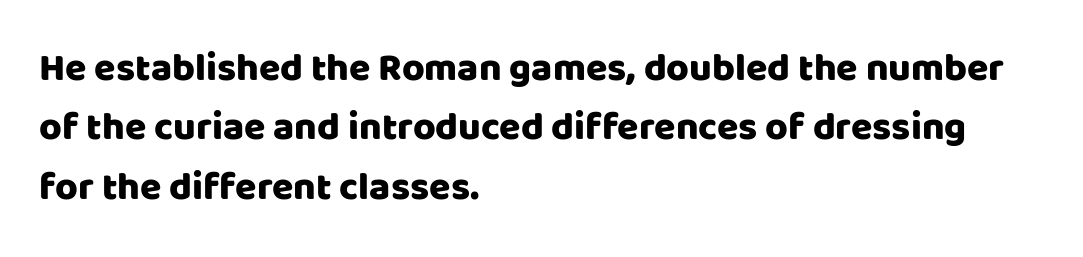
This sample keeps an unexceptional amount of space between lines. Tall strokes in this sample are plumb rather than angled. Casual observation: everything's shoved over to the left. Character widths vary here, with narrow letters taking less room than wide ones. Letter spacing: default. What kind of face is this? One without serifs — a sans.
